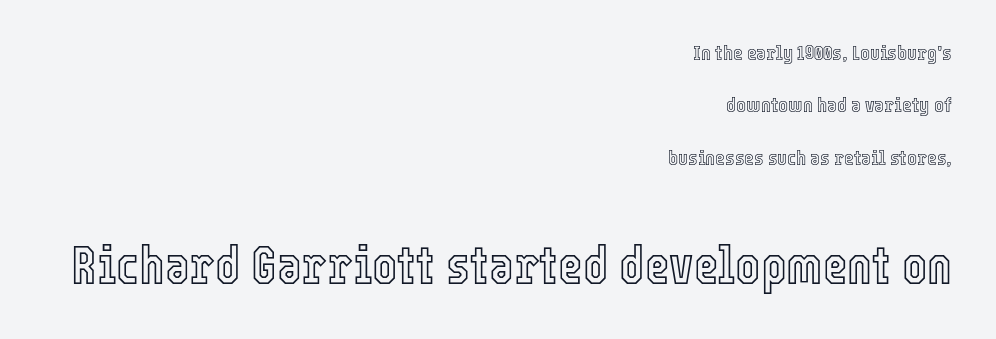
The passage shown has conventional tracking throughout. Check the space under the baseline: it is left empty. Notice how the passage keeps a crisp vertical edge on the right only. A typesetter would call this proportional, since set widths differ per character. You could fit nearly another row in the gap between these rows.
